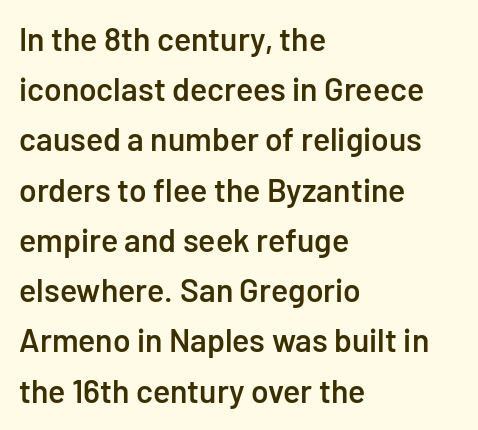
{"serif": "no", "italic": "no", "bold": "semi", "weight": "semibold", "width": "normal", "stroke_contrast": "low", "x_height": "medium", "monospaced": "no", "underline": "no", "align": "left", "line_spacing": "normal", "line_spacing_ratio": 1.57, "letter_spacing": "normal", "letter_spacing_em": 0.0, "glyph_px": 32}
